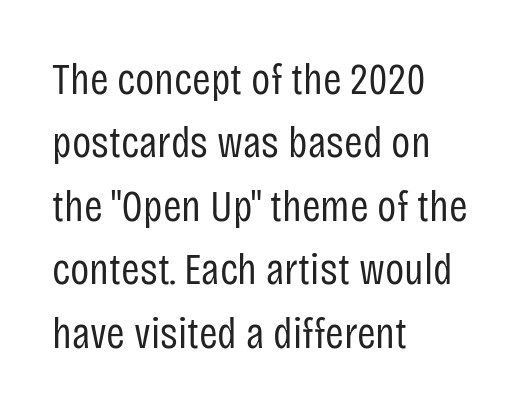
{"serif": "no", "italic": "no", "bold": "no", "weight": "regular", "width": "condensed", "stroke_contrast": "low", "x_height": "large", "monospaced": "no", "underline": "no", "align": "left", "line_spacing": "normal", "line_spacing_ratio": 1.41, "letter_spacing": "normal", "letter_spacing_em": 0.0, "glyph_px": 45}
